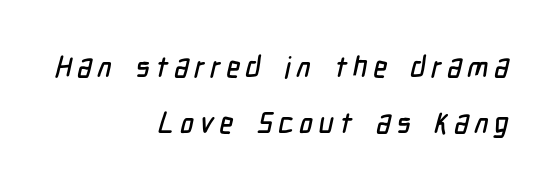
The image shows 29 px condensed sans-serif type; set right-aligned, loose line spacing (1.93x), not underlined; low stroke contrast and a medium x-height.
